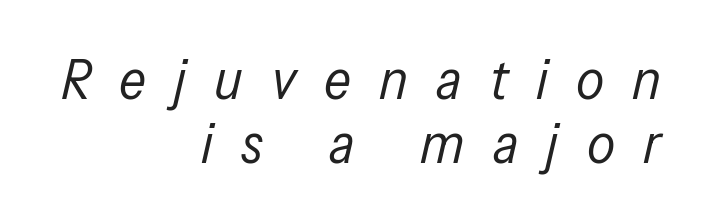
The image shows 56 px regular-weight, condensed type, italic (leaning right); set right-aligned, tight line spacing (1.15x), unusually wide letter spacing (+0.5 em), not underlined; low stroke contrast and a medium x-height.
